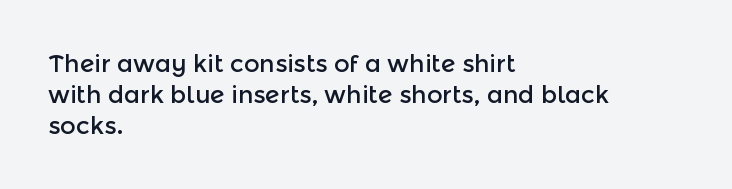
The image shows 24 px text type, upright; set left-aligned, normal line spacing (1.29x), normal letter spacing, not underlined.
